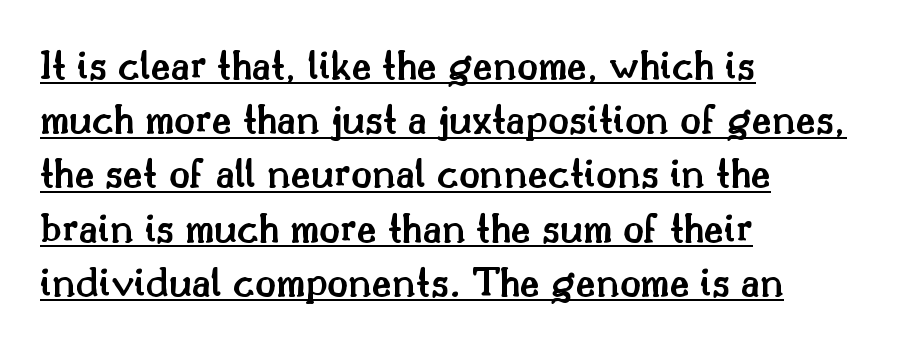
{"serif": "yes", "italic": "no", "bold": "semi", "weight": "semibold", "width": "normal", "stroke_contrast": "medium", "x_height": "small", "monospaced": "no", "underline": "yes", "align": "left", "line_spacing": "normal", "line_spacing_ratio": 1.26, "letter_spacing": "normal", "letter_spacing_em": 0.0, "glyph_px": 43}
